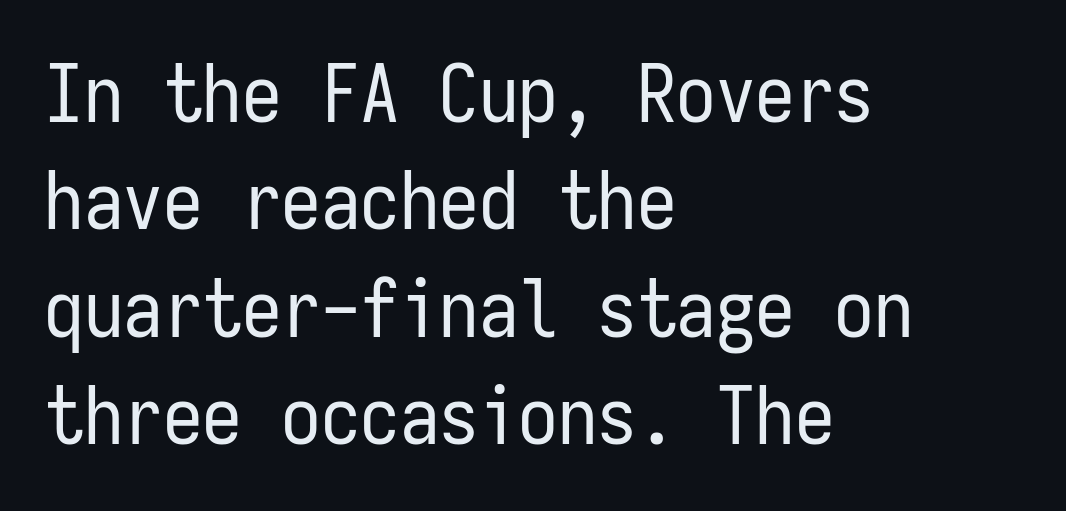
A classic flush-left, rag-right setting is used for this passage. The passage shown stacks its lines at a standard gap. There is no visible air inserted between adjacent glyphs. Serifs: no, the terminals of the letterforms are clean. Has an underline been added? It has not. Unlike italic type, these characters show no tilt at all.
